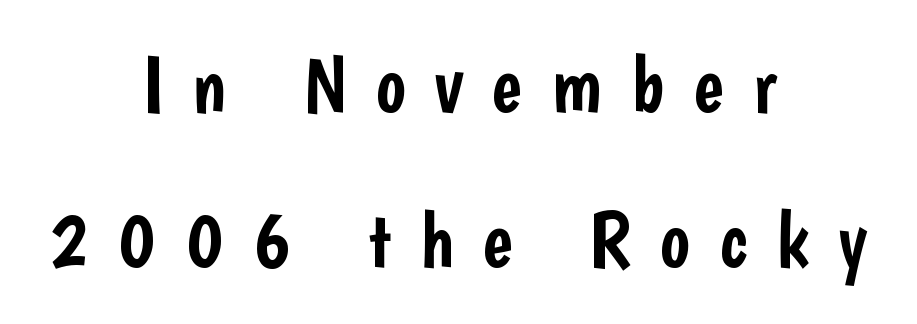
This rendering widens character spacing well past its baseline value. Character widths vary here, with narrow letters taking less room than wide ones. Vertically, the passage feels expansive, rows floating well apart. Ordinary non-slanted type is in use.
